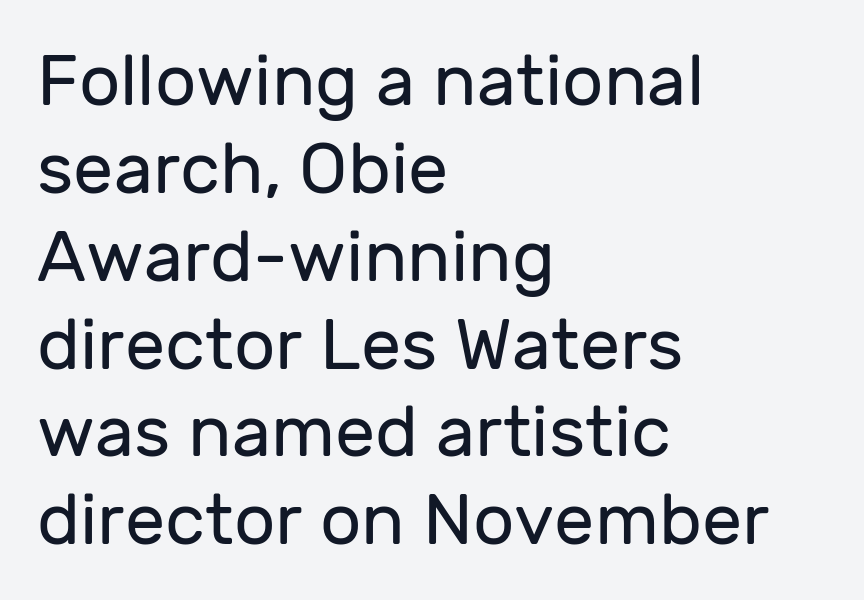
The space beneath each line is pristine and unruled. Nothing sits at the stroke ends, so this counts as sans-serif. Ascenders rise straight up at ninety degrees. This is not heavy type; no bold has been used.
